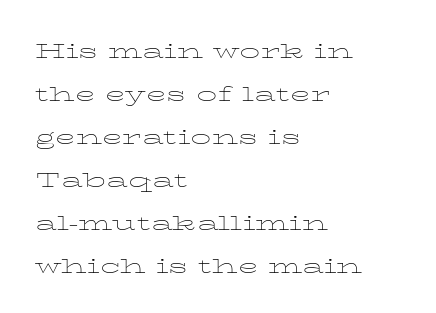
Line beginnings align vertically; line endings do not. Quick note: not italic, upright. No chunkiness to these letters — they're not bold. Default kerning and tracking; the words read as compact shapes.
